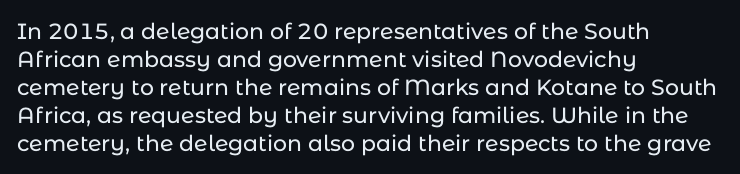
The image shows 22 px text type, upright; set left-aligned, normal line spacing (1.27x), normal letter spacing, not underlined.
